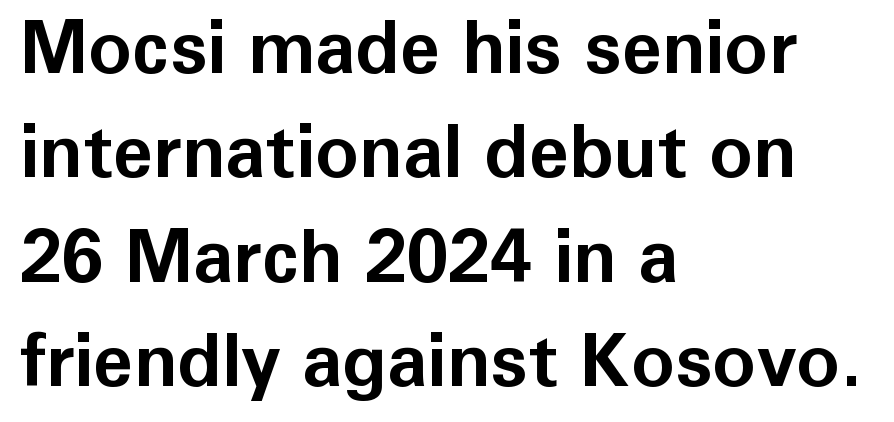
Q: Is the text bold? A: Yes.
Q: Is the text italic (slanted)? A: No, it is upright.
Q: Is the typeface a serif or a sans-serif typeface? A: Sans-serif.
Q: Is the text underlined? A: No.
Q: How is the paragraph aligned? A: Left-aligned.
Q: Is the spacing between letters normal or unusually wide? A: Normal.
Q: Is the spacing between lines tight, normal or loose? A: Normal.
Q: Width (condensed, normal, or wide)? A: Normal.
Q: Stroke contrast? A: Low.
Q: x-height? A: Medium.
Q: Monospaced? A: No.
